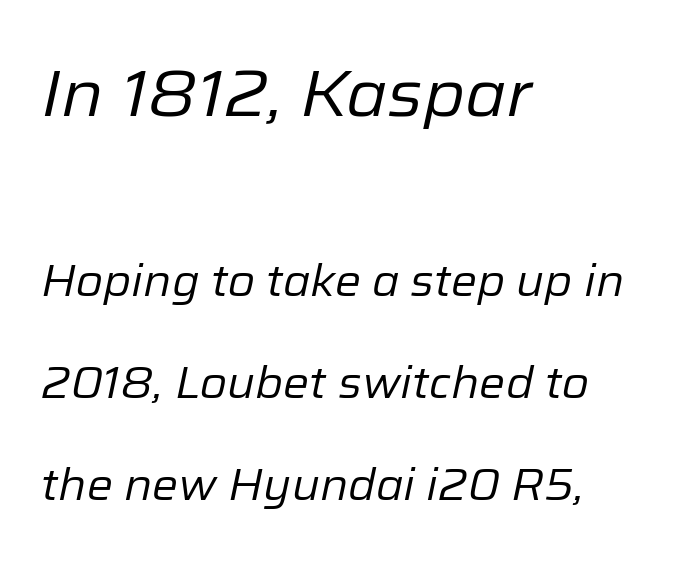
Q: Is the text bold? A: No.
Q: Is the text italic (slanted)? A: Yes, it leans right by about 12 degrees.
Q: Is the text underlined? A: No.
Q: How is the paragraph aligned? A: Left-aligned.
Q: Is the spacing between letters normal or unusually wide? A: Normal.
Q: Is the spacing between lines tight, normal or loose? A: Loose.
Q: Which block of text is set in a larger size, the first (top) or the second (bottom)? A: The first (top) one.
Q: Width (condensed, normal, or wide)? A: Normal.
Q: Stroke contrast? A: Low.
Q: x-height? A: Medium.
Q: Monospaced? A: No.
